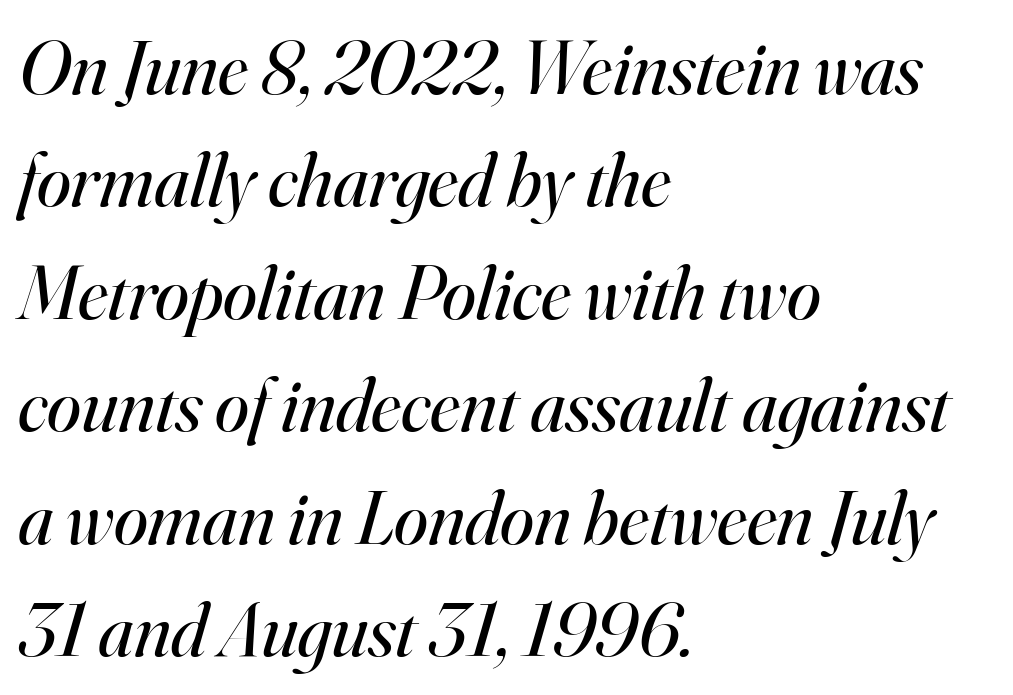
The image shows 77 px regular-weight serif type, italic (leaning right); set left-aligned, normal line spacing (1.46x), normal letter spacing, not underlined; high stroke contrast and a small x-height.
